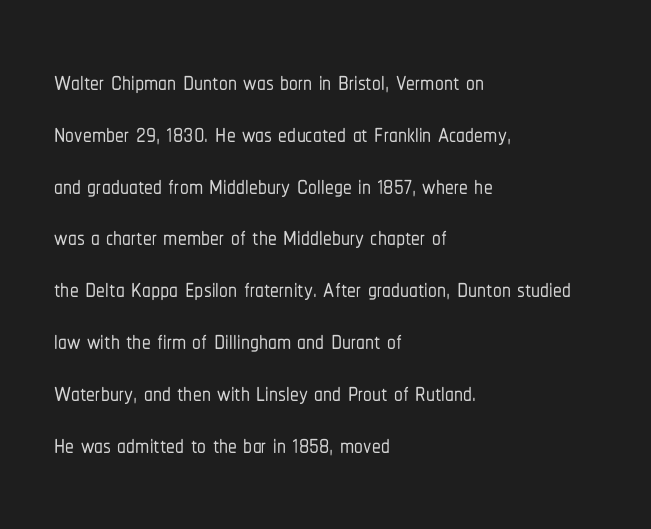
{"serif": "no", "italic": "no", "width": "condensed", "stroke_contrast": "low", "x_height": "medium", "monospaced": "no", "underline": "no", "align": "left", "line_spacing": "normal", "line_spacing_ratio": 1.48, "letter_spacing": "normal", "letter_spacing_em": 0.0, "glyph_px": 35}
